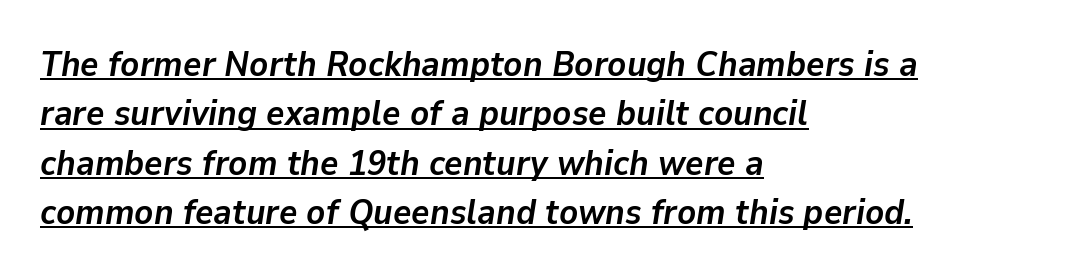
Q: Is the text bold? A: Yes.
Q: Is the text italic (slanted)? A: Yes, it leans right by about 9 degrees.
Q: Is the text underlined? A: Yes.
Q: How is the paragraph aligned? A: Left-aligned.
Q: Is the spacing between letters normal or unusually wide? A: Normal.
Q: Is the spacing between lines tight, normal or loose? A: Normal.
Q: Width (condensed, normal, or wide)? A: Normal.
Q: Stroke contrast? A: Low.
Q: x-height? A: Medium.
Q: Monospaced? A: No.
